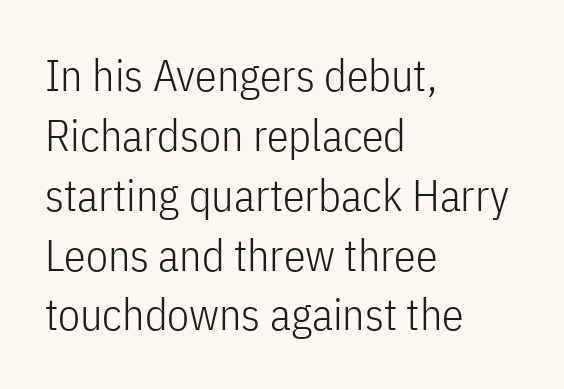
The image shows 44 px light, condensed sans-serif type, upright; set left-aligned, normal line spacing (1.36x), normal letter spacing, not underlined; low stroke contrast and a medium x-height.
